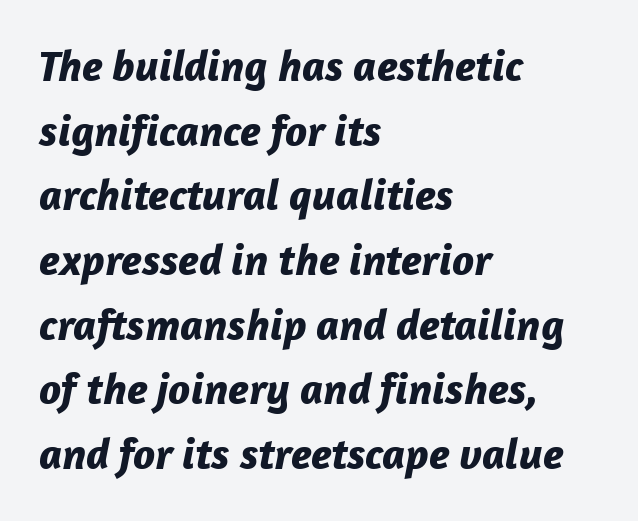
The image shows 44 px bold type, italic (leaning right); set left-aligned, normal line spacing (1.47x), normal letter spacing, not underlined; low stroke contrast and a medium x-height.
